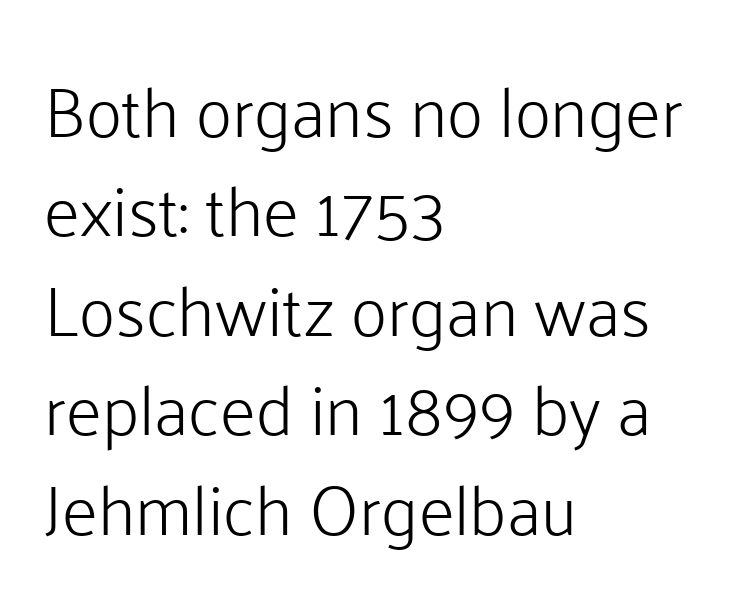
What's the leading like? Ordinary, nothing unusual. Inter-character spacing is left at the font's built-in metrics. Caption: face not bold, strokes unweighted. This rendering uses left alignment, leaving the right contour irregular.
